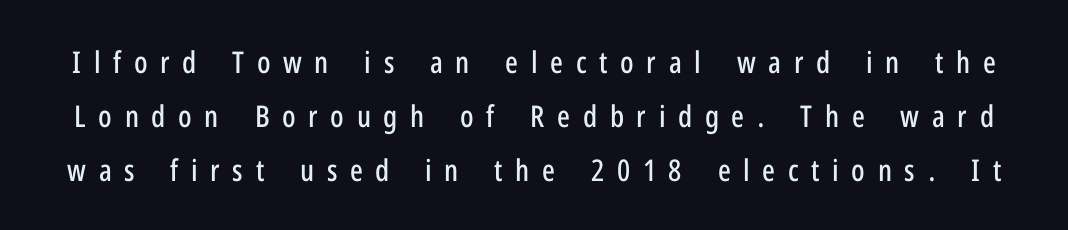
{"serif": "no", "italic": "no", "width": "condensed", "stroke_contrast": "low", "x_height": "medium", "monospaced": "no", "underline": "no", "line_spacing_ratio": 1.8, "letter_spacing": "wide", "letter_spacing_em": 0.42, "glyph_px": 30}
